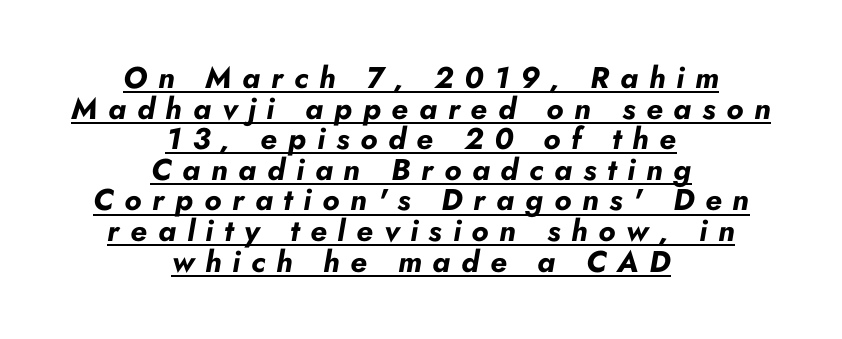
{"italic": "yes", "lean": "right", "slant_degrees": 10, "bold": "yes", "weight": "bold", "width": "normal", "stroke_contrast": "low", "x_height": "small", "monospaced": "no", "underline": "yes", "align": "center", "line_spacing": "tight", "line_spacing_ratio": 1.02, "letter_spacing": "wide", "letter_spacing_em": 0.36, "glyph_px": 30}
